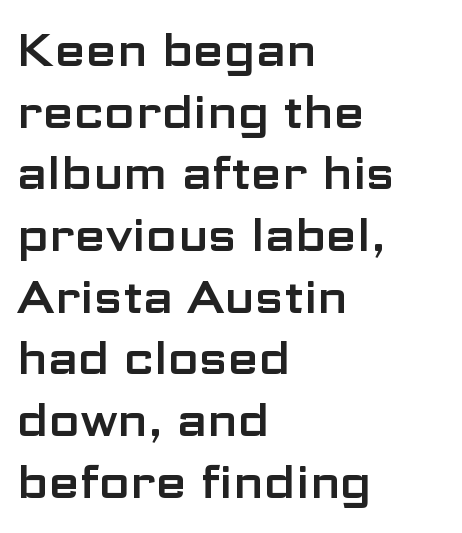
The passage shown has conventional tracking throughout. Look at the bottom of the vertical strokes: they stop flat, with no serifs. Character widths vary here, with narrow letters taking less room than wide ones. Honestly, there is no underline to notice here at all. The rendering uses a moderate line-height, typical for paragraphs. Designer's note — italics off, roman on.
